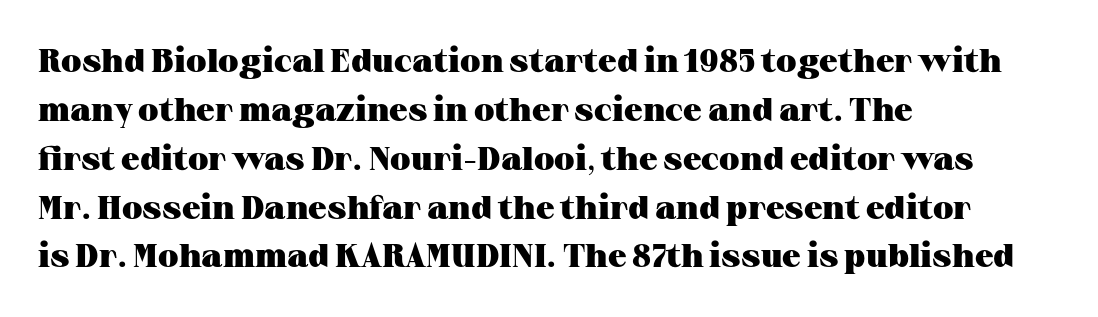
Spacing verdict: proportional, widths tailored to each character. I'd describe the lettering as bold — thick and assertive. Posture: vertical. This rendering employs a face with finishing strokes, i.e., a serif.
